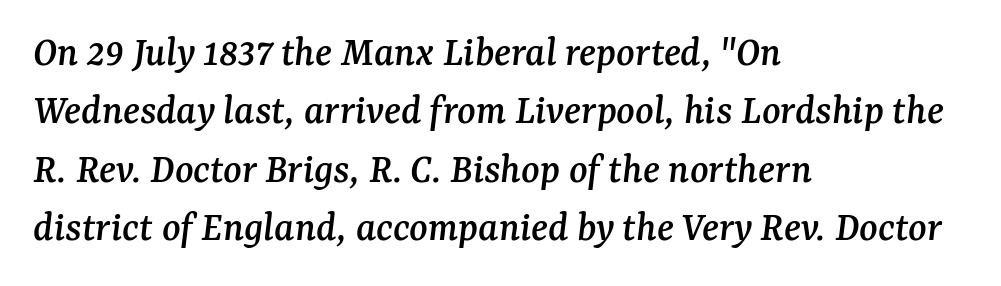
Designer's note — italics engaged. Words float on clear page, feet unadorned. Inter-character spacing is left at the font's built-in metrics. The designer left line spacing at the default. Left-aligned paragraph, ragged on the right. Here the designer chose a conventional face with non-uniform glyph widths.
